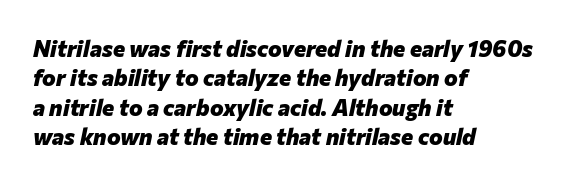
Q: Is the text bold? A: Yes.
Q: Is the text italic (slanted)? A: Yes, it leans right by about 12 degrees.
Q: Is the text underlined? A: No.
Q: How is the paragraph aligned? A: Left-aligned.
Q: Is the spacing between letters normal or unusually wide? A: Normal.
Q: Is the spacing between lines tight, normal or loose? A: Normal.
